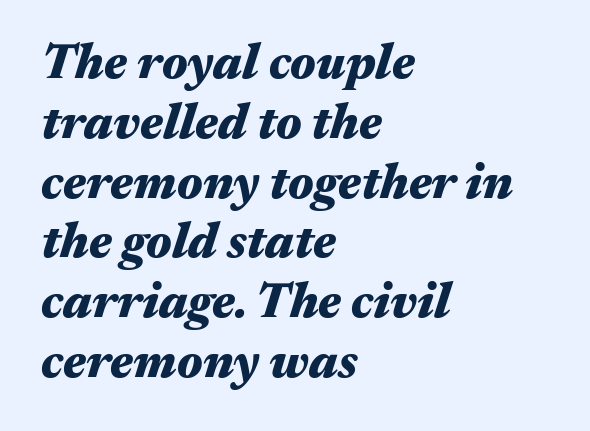
The image shows 49 px heavy, wide type, italic (leaning right); set left-aligned, line spacing 1.22x, normal letter spacing, not underlined; medium stroke contrast and a medium x-height.
